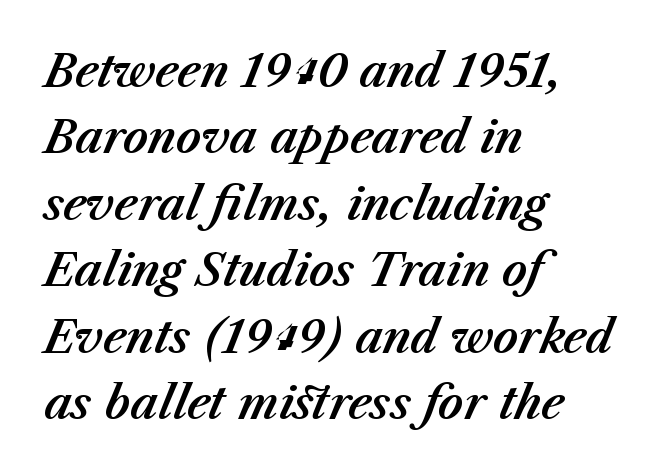
Q: Is the text italic (slanted)? A: Yes, it leans right by about 23 degrees.
Q: Is the text underlined? A: No.
Q: How is the paragraph aligned? A: Left-aligned.
Q: Is the spacing between letters normal or unusually wide? A: Normal.
Q: Is the spacing between lines tight, normal or loose? A: Normal.
Q: Width (condensed, normal, or wide)? A: Normal.
Q: Stroke contrast? A: Medium.
Q: x-height? A: Medium.
Q: Monospaced? A: No.
